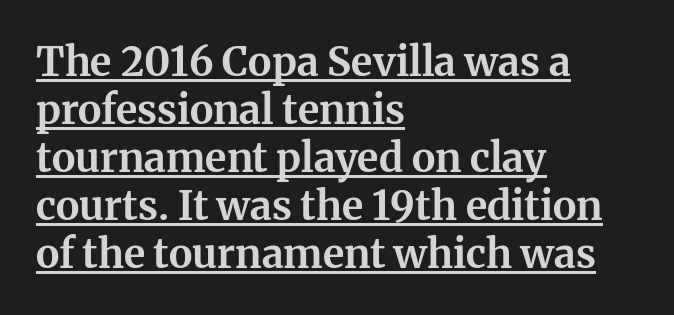
The image shows 40 px bold serif type, upright; set left-aligned, line spacing 1.2x, normal letter spacing, underlined; medium stroke contrast and a medium x-height.
